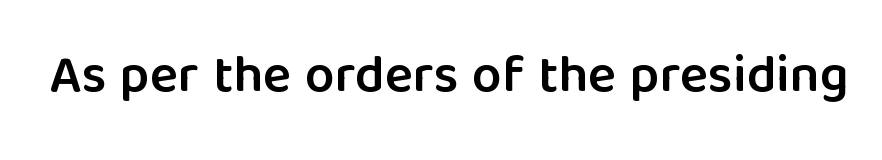
Nope, no serifs anywhere on these letters. Students, note that the glyphs here touch the page at normal intervals. The specimen reads as upright at a glance. Do the characters align in a grid? No, the font is proportional. Underline: absent.
